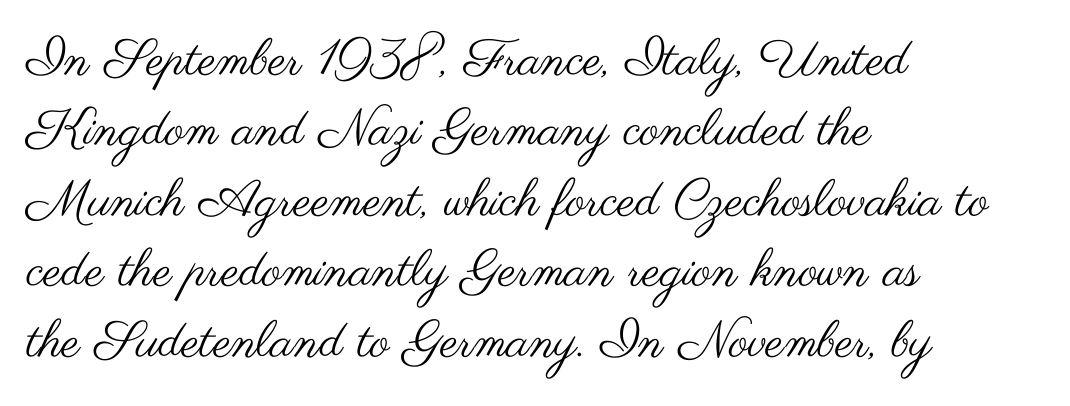
{"serif": "no", "bold": "no", "weight": "regular", "width": "wide", "stroke_contrast": "medium", "x_height": "small", "monospaced": "no", "underline": "no", "align": "left", "line_spacing": "normal", "line_spacing_ratio": 1.38, "letter_spacing": "normal", "letter_spacing_em": 0.0, "glyph_px": 51}
